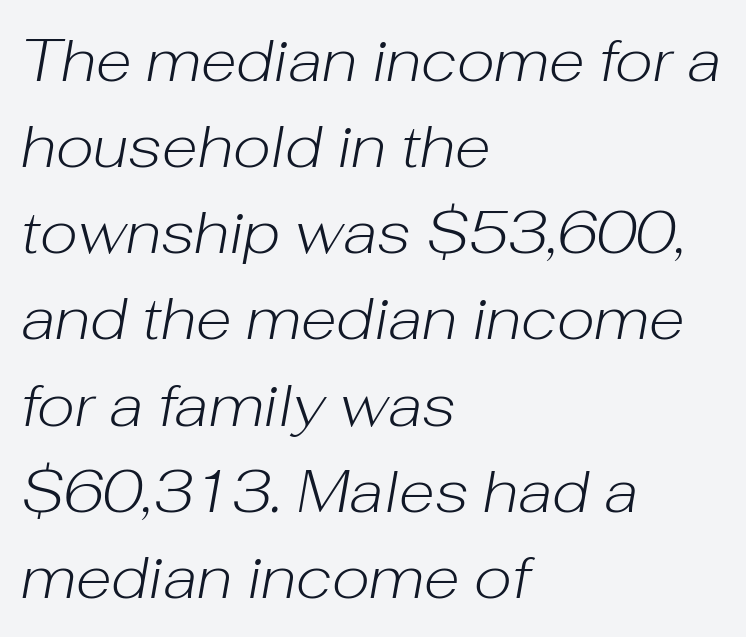
Q: Is the text bold? A: No.
Q: Is the text italic (slanted)? A: Yes, it leans right by about 10 degrees.
Q: Is the text underlined? A: No.
Q: How is the paragraph aligned? A: Left-aligned.
Q: Is the spacing between letters normal or unusually wide? A: Normal.
Q: Is the spacing between lines tight, normal or loose? A: Normal.
Q: Width (condensed, normal, or wide)? A: Normal.
Q: Stroke contrast? A: Low.
Q: x-height? A: Medium.
Q: Monospaced? A: No.
